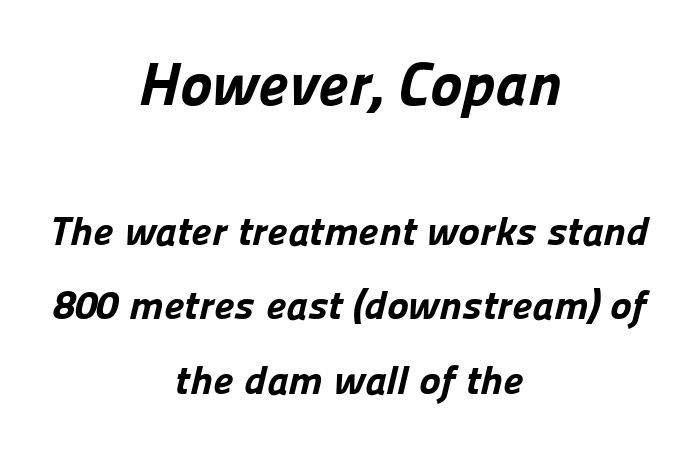
Grotesque or geometric, the face here clearly has no serifs. Note the varied advance widths — an 'i' is clearly narrower than an 'm'. Short and long lines alike share a common midpoint. The passage shown is not underscored anywhere. How are the letters spaced? Ordinarily, with no added tracking.
